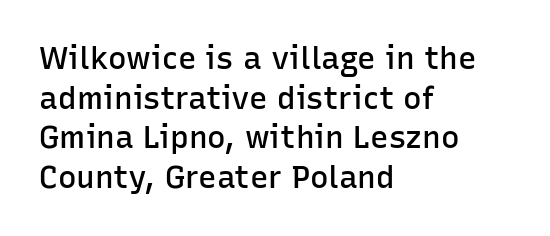
Regarding serifs, this sample does without them. Honestly, the row spacing looks completely unremarkable. You could not count columns in this text — the font is proportionally spaced. Spacing between characters is what you'd get straight out of the box. Line starts are locked; line ends wander.
